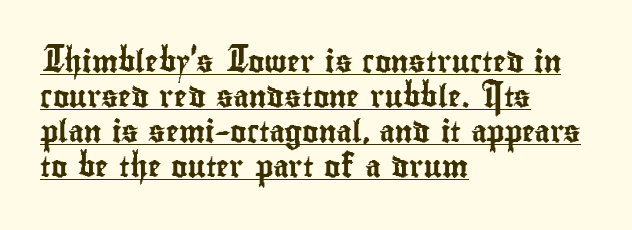
Compared with a centered layout, this one pins lines to the left instead. The space between consecutive lines is moderate. In terms of letterspacing, this is plain default setting. This sample carries an underscore along the baseline area. Does the lettering tilt? It doesn't — this is upright.
